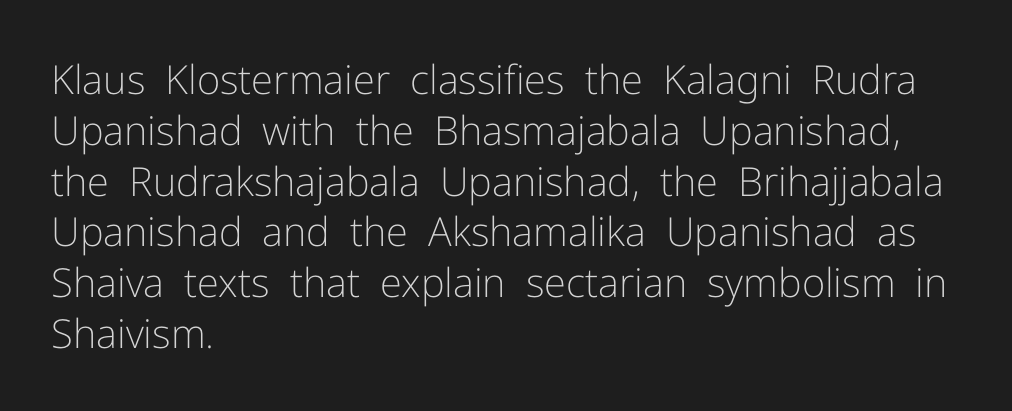
The image shows 40 px light sans-serif type, upright; set left-aligned, normal line spacing (1.27x), normal letter spacing, not underlined; low stroke contrast and a medium x-height.
